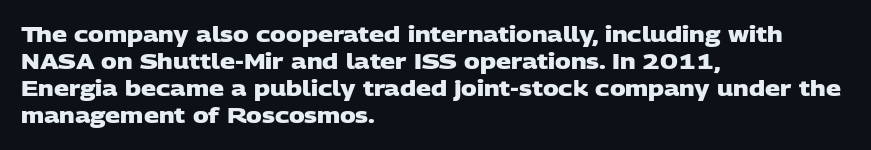
{"bold": "yes", "underline": "no", "align": "left", "line_spacing": "normal", "line_spacing_ratio": 1.29, "letter_spacing": "normal", "letter_spacing_em": 0.0, "glyph_px": 21}
